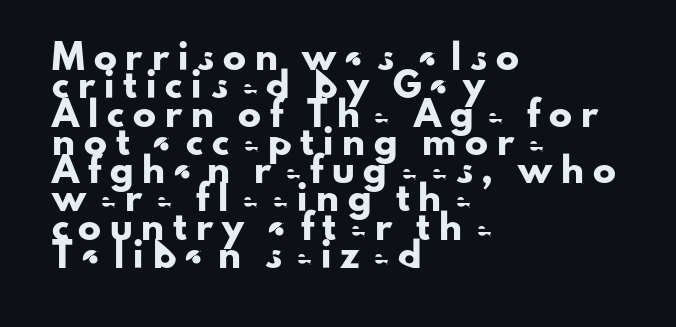
Q: Is the text italic (slanted)? A: No, it is upright.
Q: Is the text underlined? A: No.
Q: How is the paragraph aligned? A: Left-aligned.
Q: Is the spacing between letters normal or unusually wide? A: Unusually wide.
